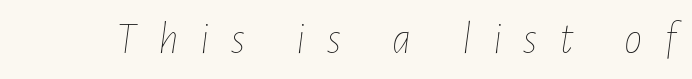
The strokes are not fattened; the text isn't bold. Look at the tracking — it's clearly loosened, letters drifting apart. The letters advance in unequal steps, a hallmark of proportional type. The lettering tilts uniformly, giving the passage an italic look.
